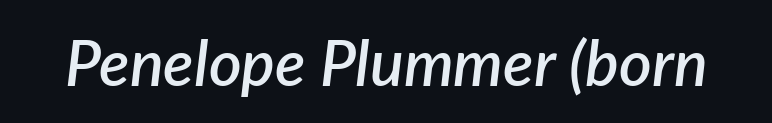
Q: Is the text bold? A: Semi-bold.
Q: Is the text italic (slanted)? A: Yes, it leans right by about 7 degrees.
Q: Is the text underlined? A: No.
Q: Is the spacing between letters normal or unusually wide? A: Normal.
Q: Width (condensed, normal, or wide)? A: Normal.
Q: Stroke contrast? A: Low.
Q: x-height? A: Medium.
Q: Monospaced? A: No.
